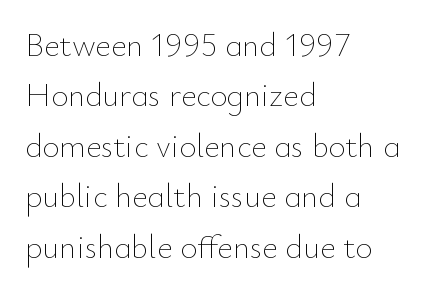
{"italic": "no", "bold": "no", "weight": "thin", "width": "normal", "stroke_contrast": "low", "x_height": "small", "monospaced": "no", "underline": "no", "align": "left", "line_spacing": "normal", "line_spacing_ratio": 1.53, "letter_spacing": "normal", "letter_spacing_em": 0.0, "glyph_px": 33}
